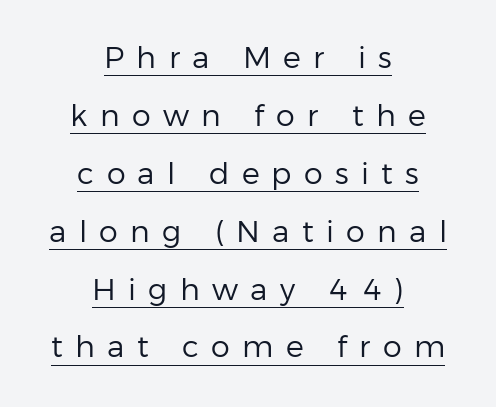
Q: Is the text bold? A: No.
Q: Is the text italic (slanted)? A: No, it is upright.
Q: Is the typeface a serif or a sans-serif typeface? A: Sans-serif.
Q: Is the text underlined? A: Yes.
Q: How is the paragraph aligned? A: Centered.
Q: Is the spacing between letters normal or unusually wide? A: Unusually wide.
Q: Is the spacing between lines tight, normal or loose? A: Loose.
Q: Width (condensed, normal, or wide)? A: Normal.
Q: Stroke contrast? A: Low.
Q: x-height? A: Medium.
Q: Monospaced? A: No.
